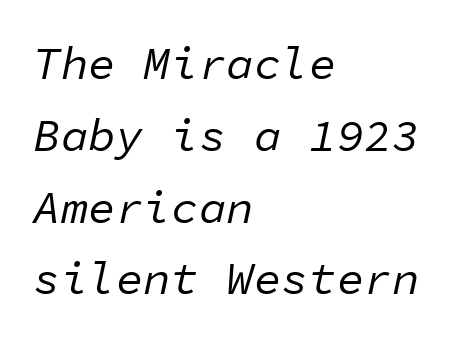
{"italic": "yes", "lean": "right", "slant_degrees": 11, "bold": "no", "weight": "regular", "width": "normal", "stroke_contrast": "low", "x_height": "medium", "monospaced": "yes", "underline": "no", "align": "left", "line_spacing": "normal", "line_spacing_ratio": 1.56, "letter_spacing": "normal", "letter_spacing_em": 0.0, "glyph_px": 46}
